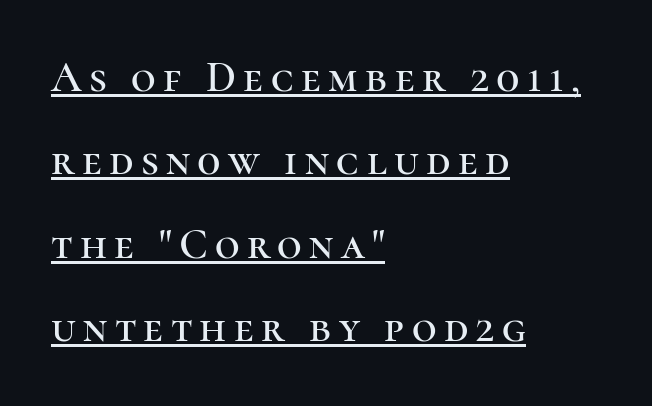
{"serif": "yes", "italic": "no", "width": "normal", "stroke_contrast": "high", "x_height": "medium", "monospaced": "no", "underline": "yes", "align": "left", "line_spacing": "loose", "line_spacing_ratio": 1.94, "glyph_px": 43}
